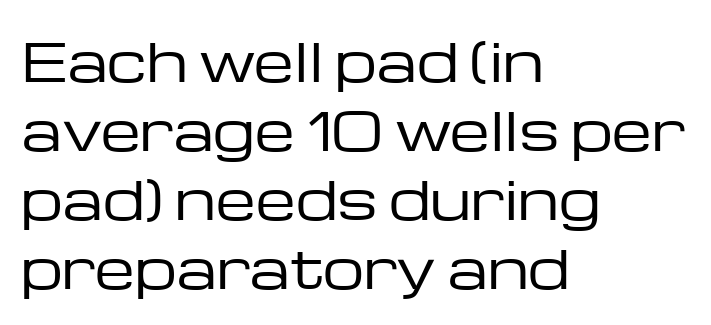
The image shows 52 px regular-weight, wide sans-serif type, upright; set left-aligned, normal line spacing (1.33x), normal letter spacing, not underlined; low stroke contrast and a medium x-height.
